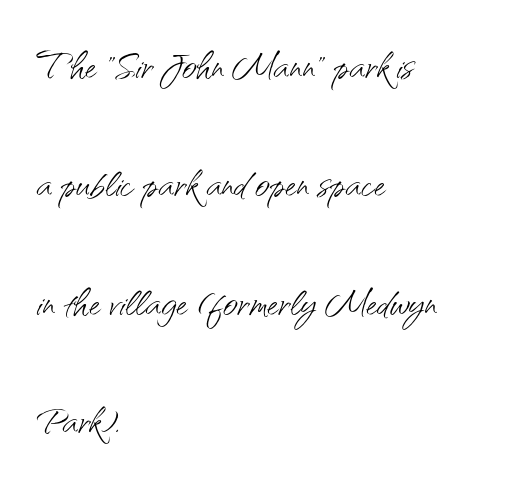
The image shows 51 px light sans-serif type; set left-aligned, loose line spacing (2.32x), normal letter spacing, not underlined; medium stroke contrast and a small x-height.
